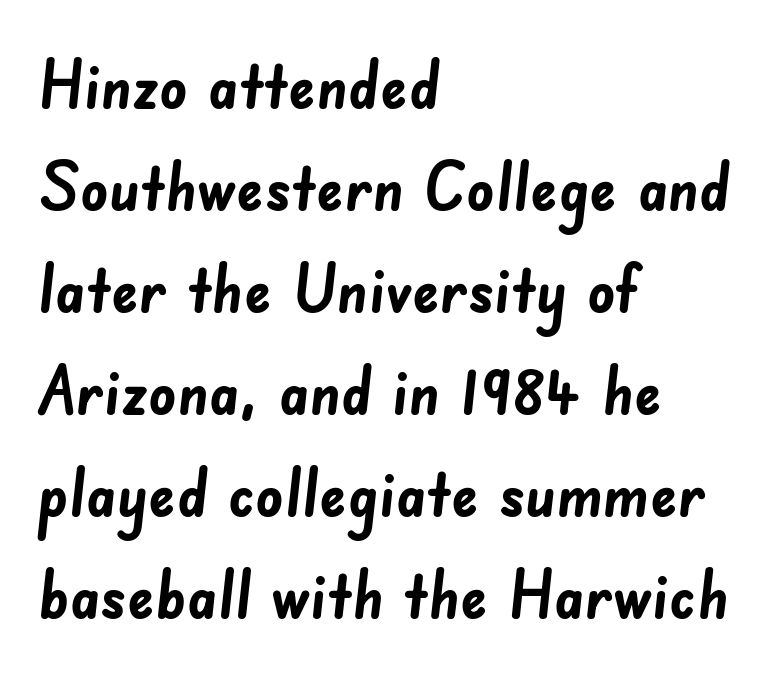
The image shows 68 px semibold sans-serif type; set left-aligned, normal line spacing (1.5x), normal letter spacing, not underlined; low stroke contrast and a small x-height.
